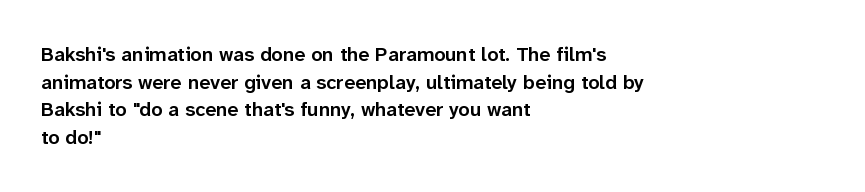
The rendering uses a moderate line-height, typical for paragraphs. Here the glyphs are tracked normally, forming tight word shapes. The lines are quadded left. Has an underline been added? It has not. The font is running at a semibold setting, under full bold.
